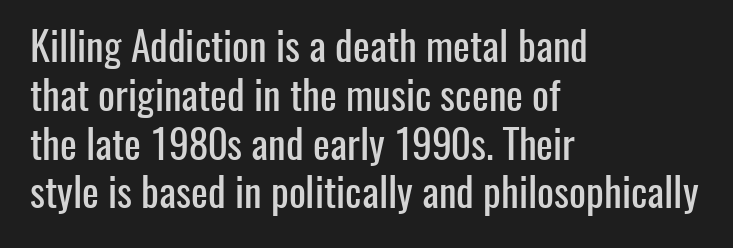
The image shows 40 px condensed sans-serif type, upright; set left-aligned, line spacing 1.22x, normal letter spacing, not underlined; low stroke contrast and a medium x-height.
